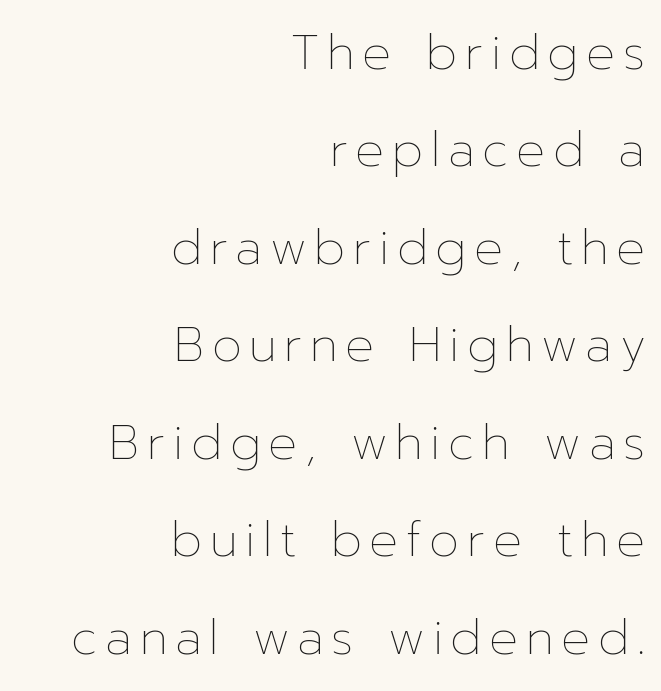
Q: Is the text bold? A: No.
Q: Is the text italic (slanted)? A: No, it is upright.
Q: Is the text underlined? A: No.
Q: How is the paragraph aligned? A: Right-aligned.
Q: Is the spacing between lines tight, normal or loose? A: Loose.
Q: Width (condensed, normal, or wide)? A: Normal.
Q: Stroke contrast? A: Low.
Q: x-height? A: Medium.
Q: Monospaced? A: No.
